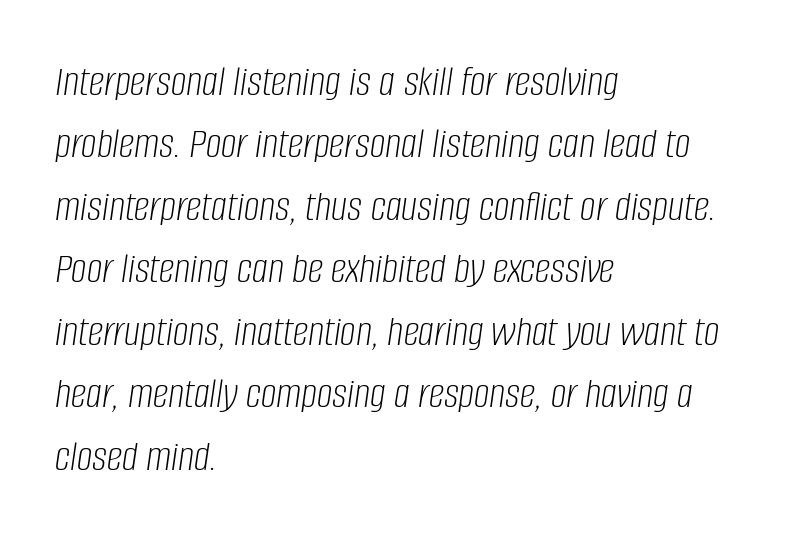
Q: Is the text bold? A: No.
Q: Is the text italic (slanted)? A: Yes, it leans right by about 8 degrees.
Q: Is the text underlined? A: No.
Q: How is the paragraph aligned? A: Left-aligned.
Q: Is the spacing between letters normal or unusually wide? A: Normal.
Q: Is the spacing between lines tight, normal or loose? A: Normal.
Q: Width (condensed, normal, or wide)? A: Condensed.
Q: Stroke contrast? A: Low.
Q: x-height? A: Large.
Q: Monospaced? A: No.
